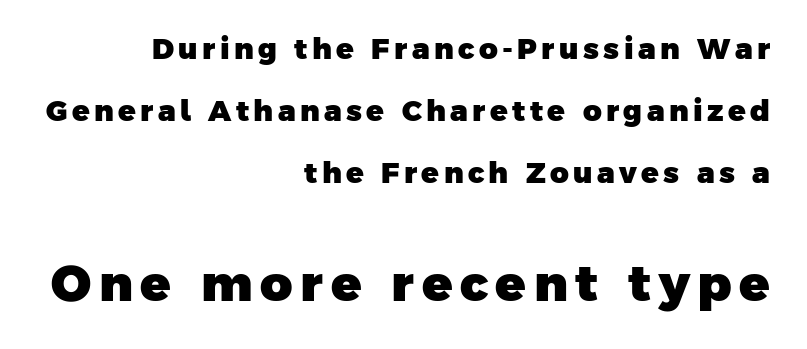
The image shows 50 px heavy sans-serif type; set right-aligned, loose line spacing (2.14x), not underlined; the second (bottom) block is 1.72x larger; low stroke contrast and a medium x-height.
